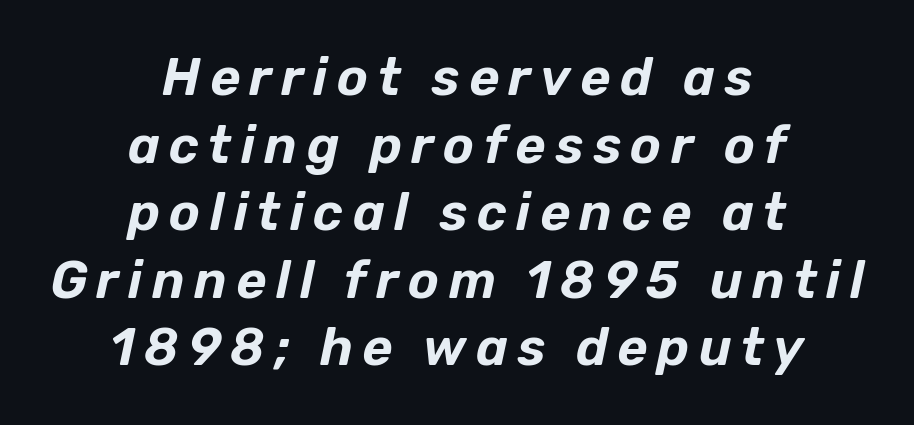
Q: Is the text italic (slanted)? A: Yes, it leans right by about 12 degrees.
Q: Is the text underlined? A: No.
Q: How is the paragraph aligned? A: Centered.
Q: Is the spacing between lines tight, normal or loose? A: Normal.
Q: Width (condensed, normal, or wide)? A: Normal.
Q: Stroke contrast? A: Low.
Q: x-height? A: Medium.
Q: Monospaced? A: No.
